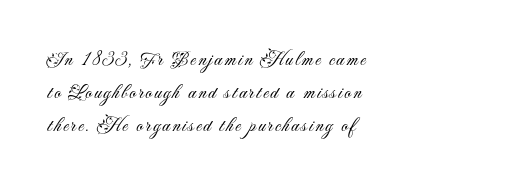
Q: Is the text bold? A: No.
Q: Is the text italic (slanted)? A: Yes.
Q: Is the text underlined? A: No.
Q: How is the paragraph aligned? A: Left-aligned.
Q: Is the spacing between lines tight, normal or loose? A: Normal.
